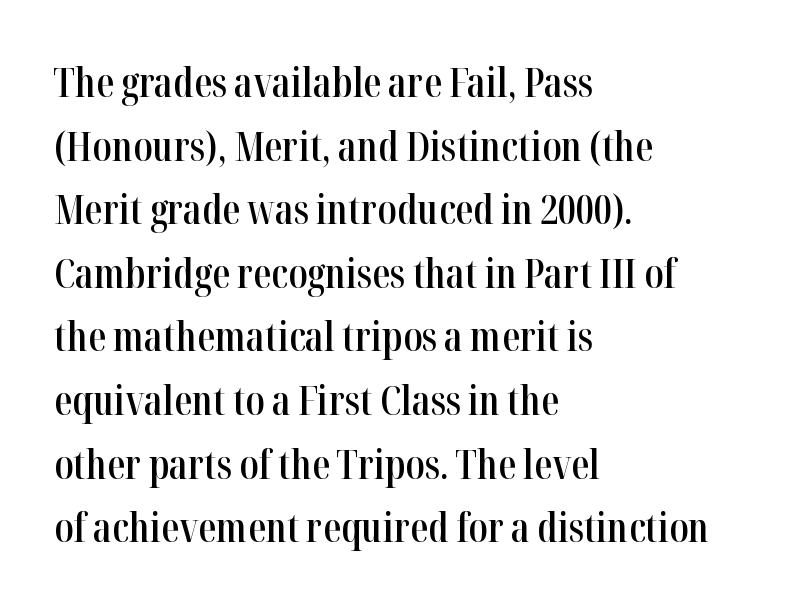
Q: Is the text bold? A: Semi-bold.
Q: Is the text italic (slanted)? A: No, it is upright.
Q: Is the typeface a serif or a sans-serif typeface? A: Serif.
Q: Is the text underlined? A: No.
Q: How is the paragraph aligned? A: Left-aligned.
Q: Is the spacing between letters normal or unusually wide? A: Normal.
Q: Is the spacing between lines tight, normal or loose? A: Normal.
Q: Width (condensed, normal, or wide)? A: Condensed.
Q: Stroke contrast? A: High.
Q: x-height? A: Medium.
Q: Monospaced? A: No.
